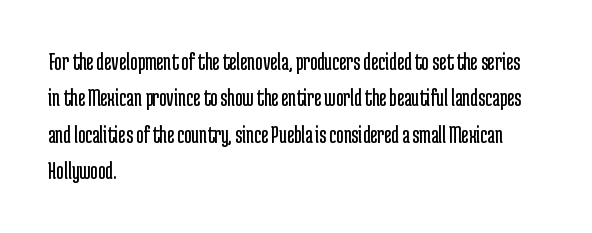
The image shows 25 px text type, upright; set left-aligned, normal line spacing (1.46x), normal letter spacing, not underlined.
